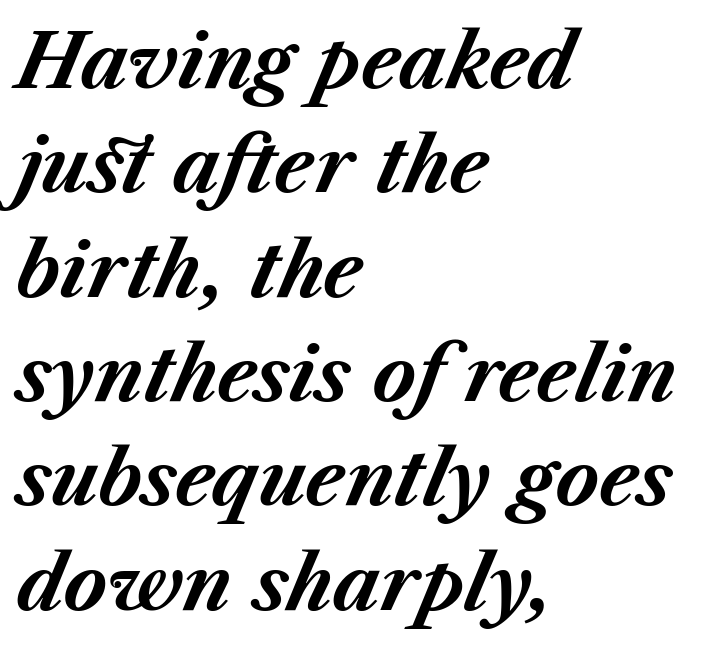
{"italic": "yes", "lean": "right", "slant_degrees": 23, "bold": "yes", "weight": "bold", "width": "normal", "stroke_contrast": "medium", "x_height": "medium", "monospaced": "no", "underline": "no", "align": "left", "line_spacing": "normal", "line_spacing_ratio": 1.41, "letter_spacing": "normal", "letter_spacing_em": 0.0, "glyph_px": 74}
